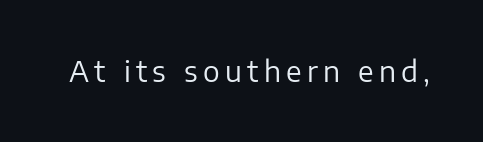
A typesetter would call this proportional, since set widths differ per character. Nope, no serifs anywhere on these letters. Posture: upright roman. The string is rendered with underlining switched off. Stems and bowls with no extra thickness — not bold.
